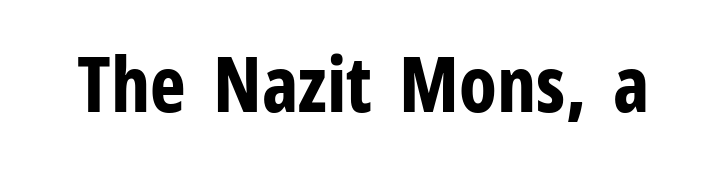
The image shows 76 px bold, condensed sans-serif type, upright; set normal letter spacing, not underlined; low stroke contrast and a medium x-height.
